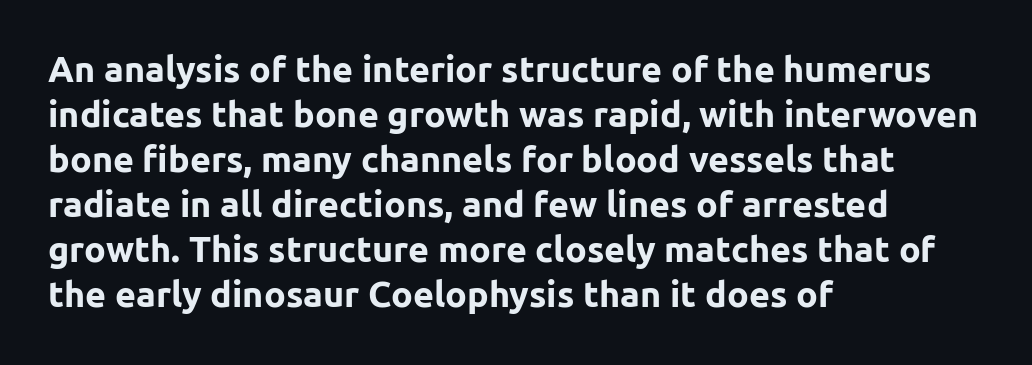
{"serif": "no", "italic": "no", "bold": "yes", "weight": "bold", "width": "normal", "stroke_contrast": "low", "x_height": "medium", "monospaced": "no", "underline": "no", "align": "left", "line_spacing": "normal", "line_spacing_ratio": 1.25, "letter_spacing": "normal", "letter_spacing_em": 0.0, "glyph_px": 36}
